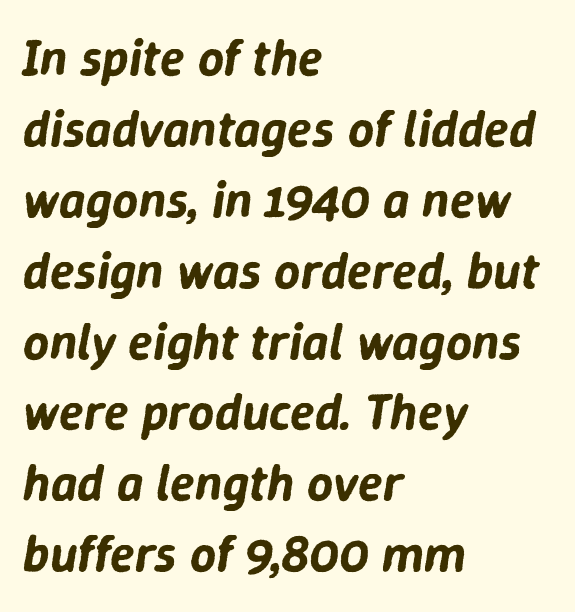
Tracking here is standard; glyphs follow each other at the usual distance. The letters advance in unequal steps, a hallmark of proportional type. A bare baseline throughout the passage. If you measured baseline to baseline, you'd find a middling distance.
